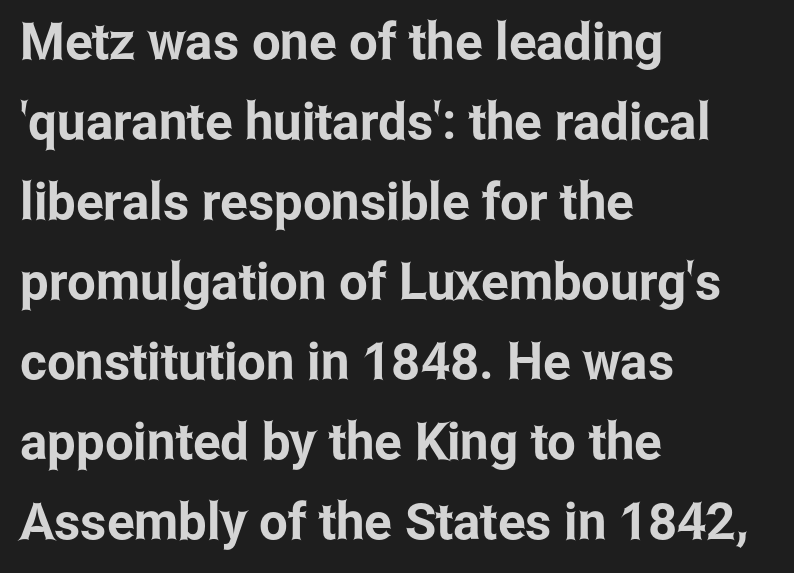
{"serif": "no", "italic": "no", "width": "condensed", "stroke_contrast": "low", "x_height": "medium", "monospaced": "no", "underline": "no", "align": "left", "line_spacing": "normal", "line_spacing_ratio": 1.57, "letter_spacing": "normal", "letter_spacing_em": 0.0, "glyph_px": 51}
